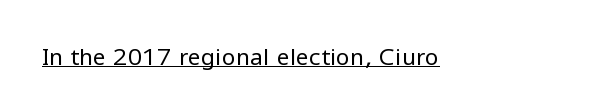
Q: Is the text bold? A: No.
Q: Is the text italic (slanted)? A: No, it is upright.
Q: Is the text underlined? A: Yes.
Q: Is the spacing between letters normal or unusually wide? A: Normal.
